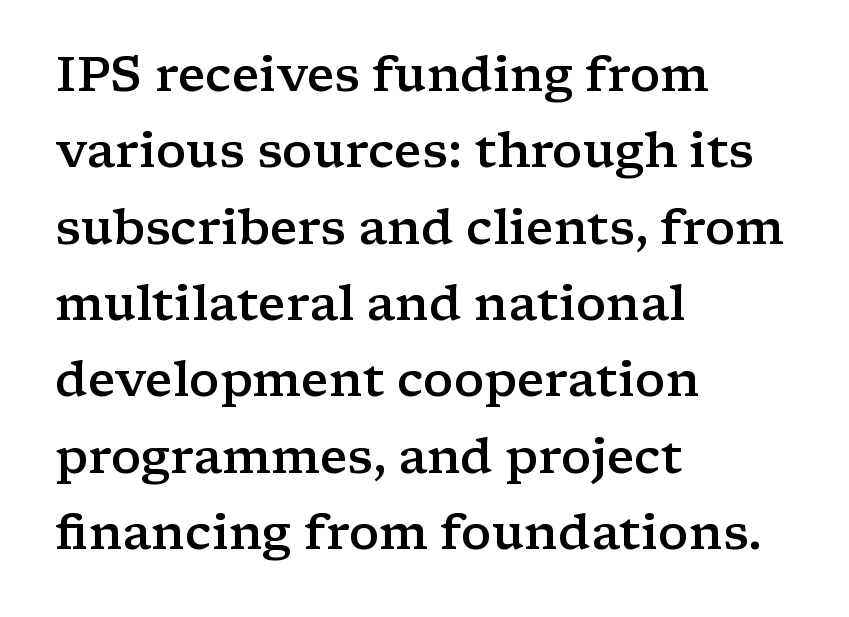
The image shows 48 px semibold, wide serif type, upright; set left-aligned, normal line spacing (1.59x), normal letter spacing, not underlined; low stroke contrast and a medium x-height.
